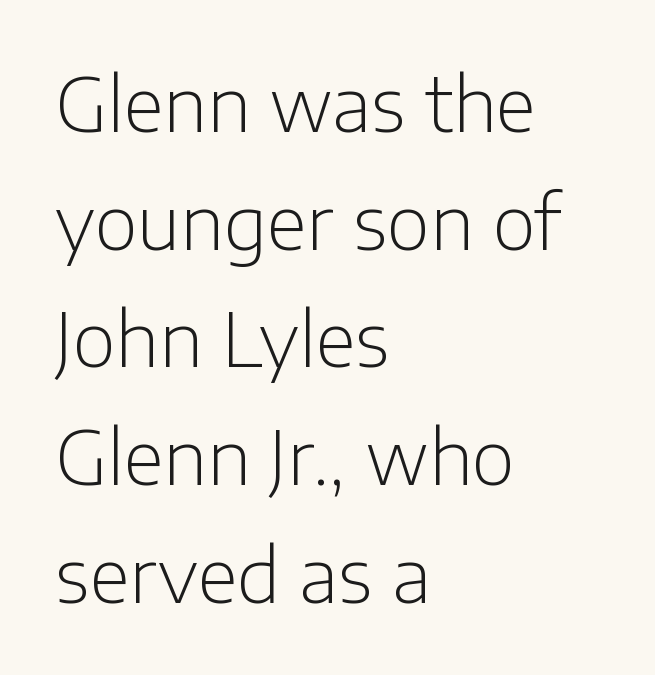
Q: Is the text bold? A: No.
Q: Is the text italic (slanted)? A: No, it is upright.
Q: Is the typeface a serif or a sans-serif typeface? A: Sans-serif.
Q: Is the text underlined? A: No.
Q: How is the paragraph aligned? A: Left-aligned.
Q: Is the spacing between letters normal or unusually wide? A: Normal.
Q: Is the spacing between lines tight, normal or loose? A: Normal.
Q: Width (condensed, normal, or wide)? A: Normal.
Q: Stroke contrast? A: Low.
Q: x-height? A: Medium.
Q: Monospaced? A: No.
